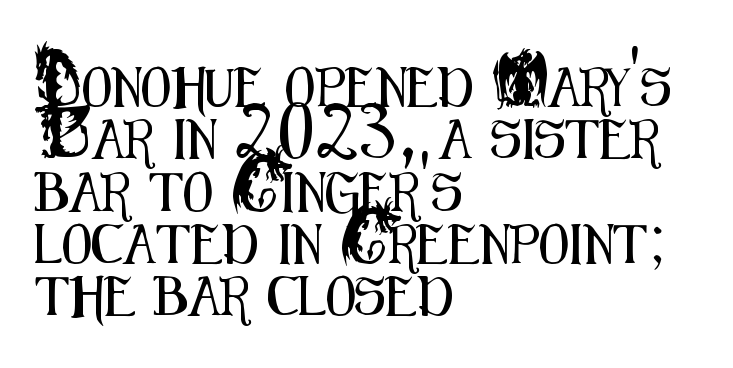
These lines are set flush left with a ragged right edge. In terms of letterspacing, this is plain default setting. Designer's note — italics off, roman on. This rendering features lettering with no underline.
